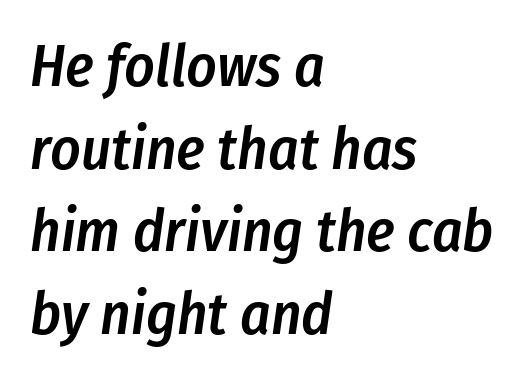
Standard letterfit; no display-style spreading of the glyphs. Would a proofreader flag this as italicized? Yes. If you measured baseline to baseline, you'd find a middling distance. Typographic density is moderately raised because the face is semibold.
